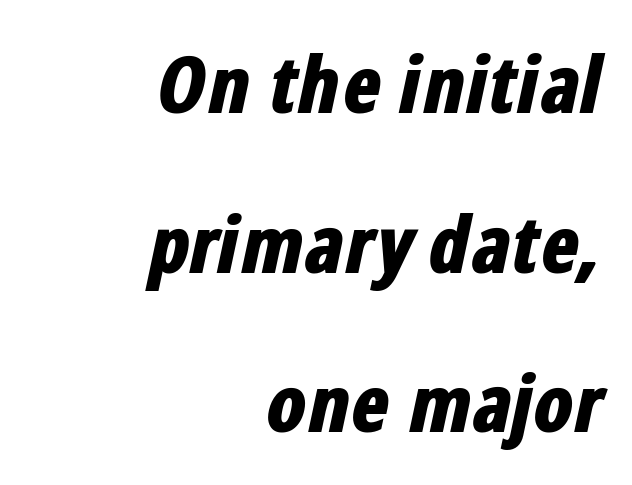
Q: Is the text bold? A: Yes.
Q: Is the text italic (slanted)? A: Yes, it leans right by about 12 degrees.
Q: Is the text underlined? A: No.
Q: How is the paragraph aligned? A: Right-aligned.
Q: Is the spacing between letters normal or unusually wide? A: Normal.
Q: Is the spacing between lines tight, normal or loose? A: Loose.
Q: Width (condensed, normal, or wide)? A: Condensed.
Q: Stroke contrast? A: Low.
Q: x-height? A: Medium.
Q: Monospaced? A: No.
